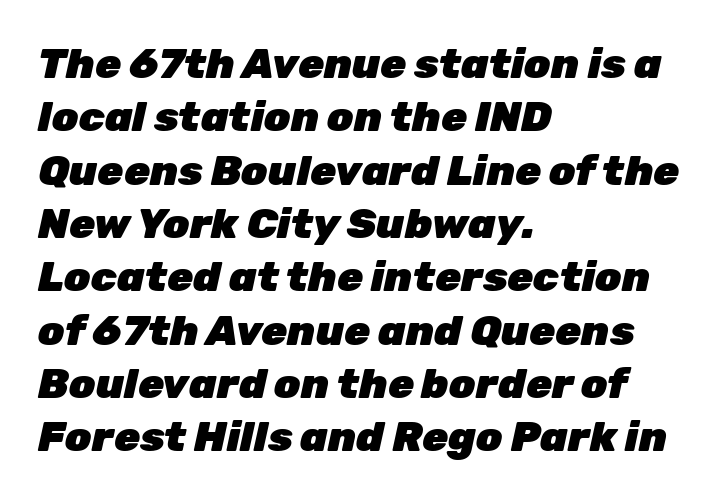
Q: Is the text bold? A: Yes.
Q: Is the text italic (slanted)? A: Yes, it leans right by about 12 degrees.
Q: Is the text underlined? A: No.
Q: How is the paragraph aligned? A: Left-aligned.
Q: Is the spacing between letters normal or unusually wide? A: Normal.
Q: Is the spacing between lines tight, normal or loose? A: Normal.
Q: Width (condensed, normal, or wide)? A: Normal.
Q: Stroke contrast? A: Low.
Q: x-height? A: Medium.
Q: Monospaced? A: No.
